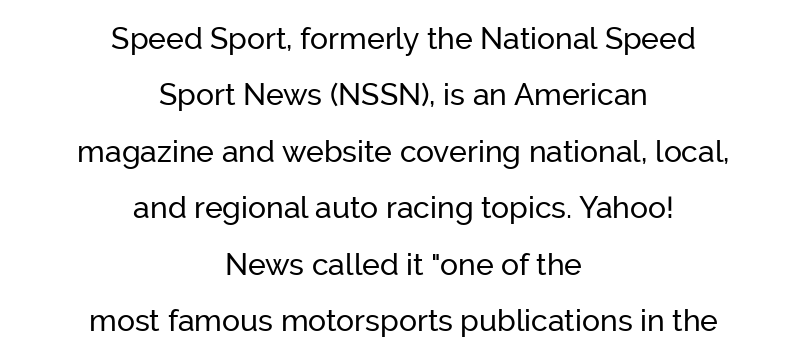
The image shows 30 px sans-serif type, upright; set centered, line spacing 1.88x, normal letter spacing, not underlined; low stroke contrast and a medium x-height.
